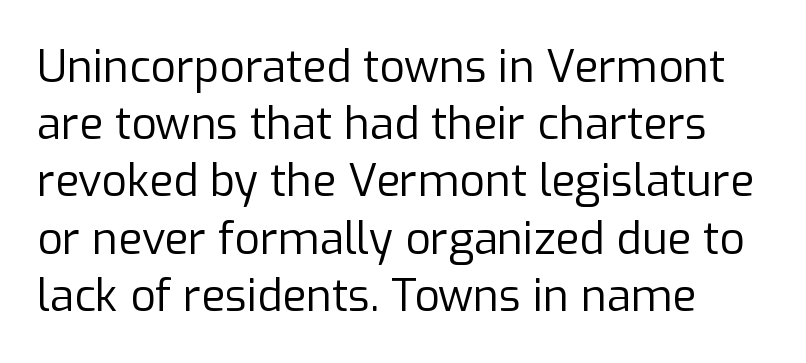
Nobody touched the tracking dial on this one. This rendering features lettering with no underline. A typesetter would mark this as roman, not italic. In terms of letterform style, serifs are entirely absent. You could not count columns in this text — the font is proportionally spaced. The letters look calm and open, with moderate or lighter stems.
